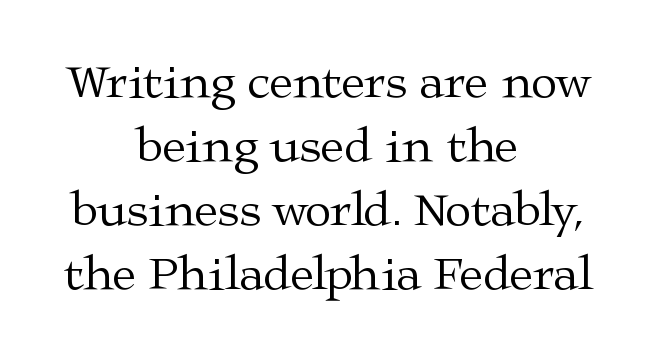
{"serif": "yes", "italic": "no", "bold": "no", "weight": "regular", "width": "wide", "stroke_contrast": "medium", "x_height": "medium", "monospaced": "no", "underline": "no", "align": "center", "line_spacing": "normal", "line_spacing_ratio": 1.33, "letter_spacing": "normal", "letter_spacing_em": 0.0, "glyph_px": 48}
